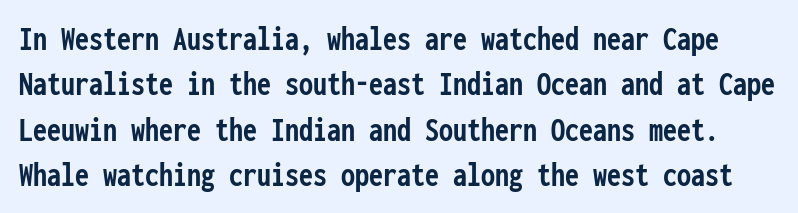
Q: Is the text bold? A: Yes.
Q: Is the text italic (slanted)? A: No, it is upright.
Q: Is the typeface a serif or a sans-serif typeface? A: Sans-serif.
Q: Is the text underlined? A: No.
Q: Is the spacing between letters normal or unusually wide? A: Normal.
Q: Is the spacing between lines tight, normal or loose? A: Normal.
Q: Width (condensed, normal, or wide)? A: Condensed.
Q: Stroke contrast? A: Low.
Q: x-height? A: Medium.
Q: Monospaced? A: Yes.
